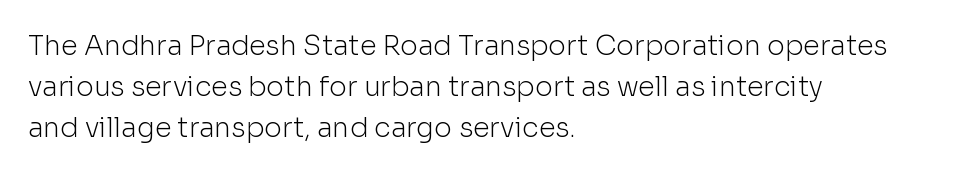
Q: Is the text bold? A: No.
Q: Is the text italic (slanted)? A: No, it is upright.
Q: Is the text underlined? A: No.
Q: How is the paragraph aligned? A: Left-aligned.
Q: Is the spacing between letters normal or unusually wide? A: Normal.
Q: Is the spacing between lines tight, normal or loose? A: Normal.
